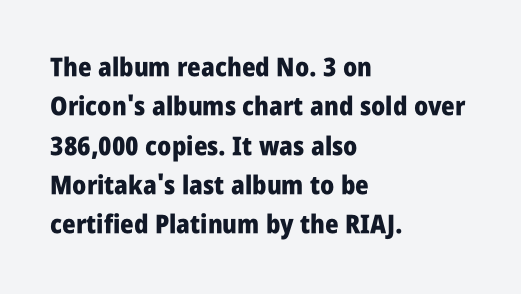
Q: Is the text bold? A: Yes.
Q: Is the text italic (slanted)? A: No, it is upright.
Q: Is the text underlined? A: No.
Q: How is the paragraph aligned? A: Left-aligned.
Q: Is the spacing between letters normal or unusually wide? A: Normal.
Q: Is the spacing between lines tight, normal or loose? A: Normal.
